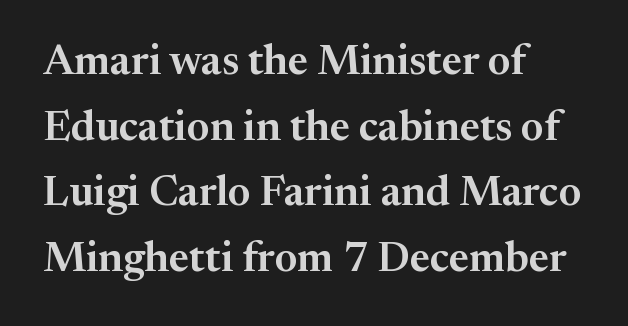
The image shows 42 px serif type, upright; set left-aligned, normal line spacing (1.56x), normal letter spacing, not underlined; medium stroke contrast and a medium x-height.
